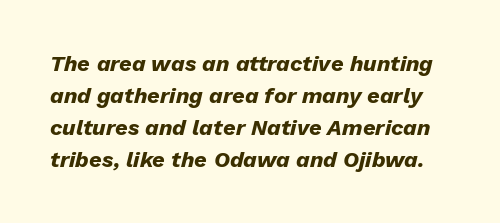
{"italic": "yes", "lean": "right", "slant_degrees": 13, "bold": "yes", "underline": "no", "line_spacing": "normal", "line_spacing_ratio": 1.45, "letter_spacing": "normal", "letter_spacing_em": 0.0, "glyph_px": 22}
